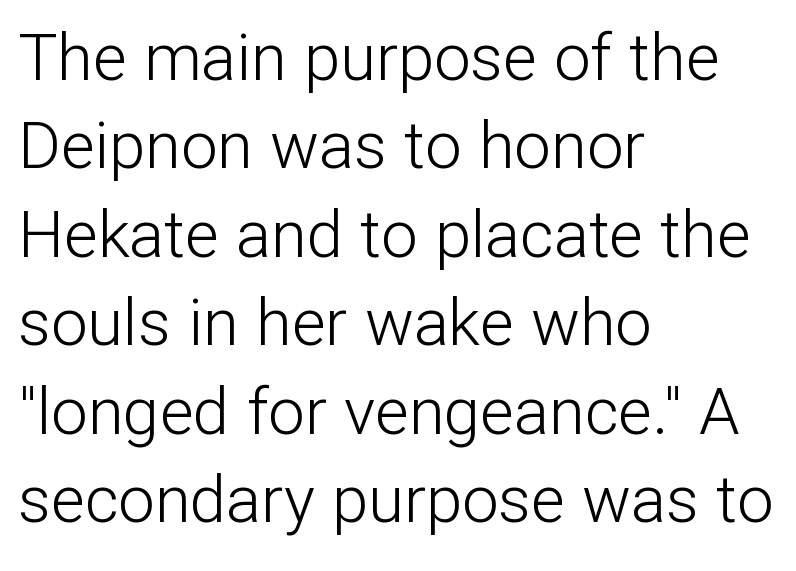
The image shows 65 px light sans-serif type, upright; set left-aligned, normal line spacing (1.36x), normal letter spacing, not underlined; low stroke contrast and a medium x-height.
